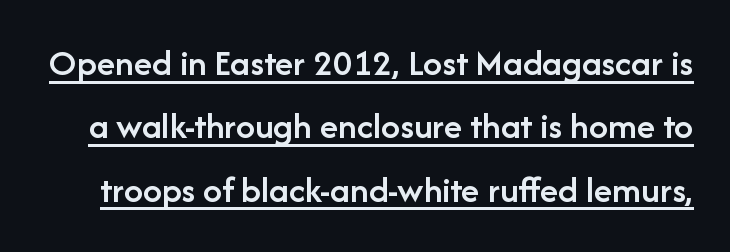
The letters advance in unequal steps, a hallmark of proportional type. Semibold letterforms, between regular and bold. A typesetter would label this face a sans. Baseline-to-baseline distance is the conventional proportion of letter height.
